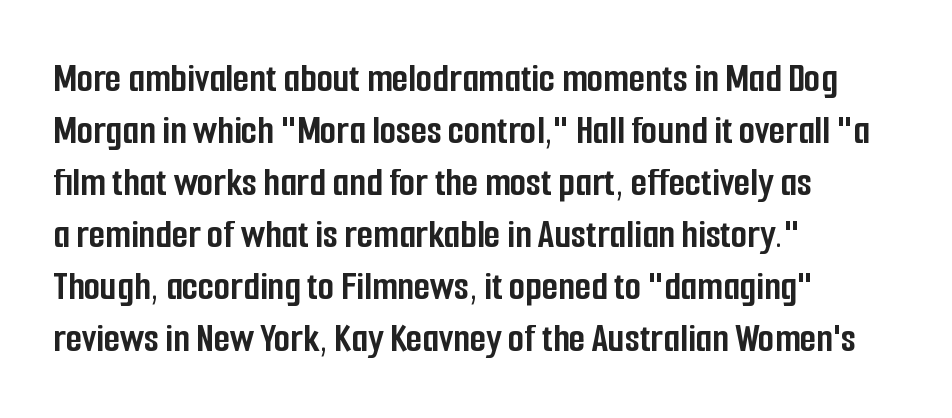
Q: Is the text bold? A: Yes.
Q: Is the text italic (slanted)? A: No, it is upright.
Q: Is the typeface a serif or a sans-serif typeface? A: Sans-serif.
Q: Is the text underlined? A: No.
Q: How is the paragraph aligned? A: Left-aligned.
Q: Is the spacing between letters normal or unusually wide? A: Normal.
Q: Width (condensed, normal, or wide)? A: Condensed.
Q: Stroke contrast? A: Low.
Q: x-height? A: Medium.
Q: Monospaced? A: No.
